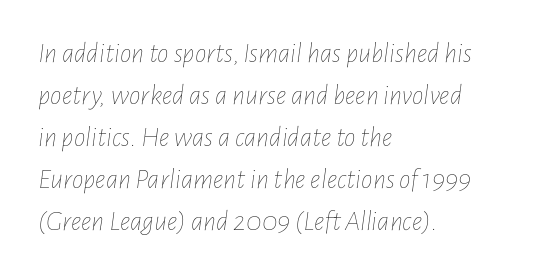
{"italic": "yes", "lean": "right", "slant_degrees": 7, "bold": "no", "weight": "thin", "width": "condensed", "stroke_contrast": "low", "x_height": "medium", "monospaced": "no", "underline": "no", "align": "left", "line_spacing": "normal", "line_spacing_ratio": 1.45, "letter_spacing": "normal", "letter_spacing_em": 0.0, "glyph_px": 29}
